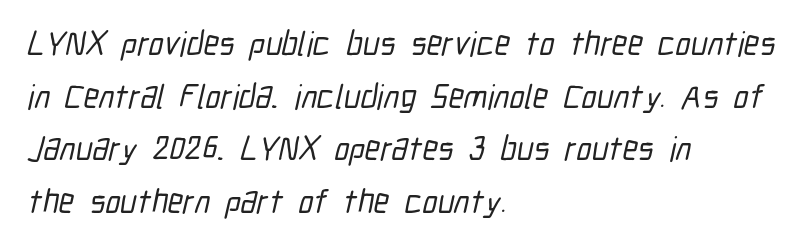
Q: Is the typeface a serif or a sans-serif typeface? A: Sans-serif.
Q: Is the text underlined? A: No.
Q: How is the paragraph aligned? A: Left-aligned.
Q: Is the spacing between letters normal or unusually wide? A: Normal.
Q: Is the spacing between lines tight, normal or loose? A: Normal.
Q: Width (condensed, normal, or wide)? A: Condensed.
Q: Stroke contrast? A: Low.
Q: x-height? A: Medium.
Q: Monospaced? A: No.
